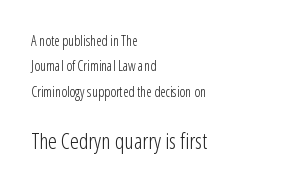
Q: Is the text bold? A: No.
Q: Is the text italic (slanted)? A: No, it is upright.
Q: Is the text underlined? A: No.
Q: How is the paragraph aligned? A: Left-aligned.
Q: Is the spacing between letters normal or unusually wide? A: Normal.
Q: Which block of text is set in a larger size, the first (top) or the second (bottom)? A: The second (bottom) one.
